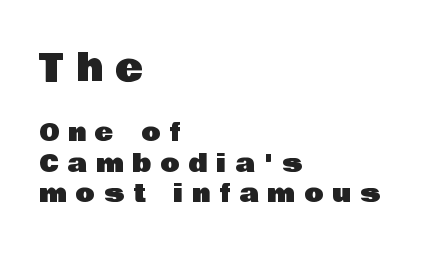
The typesetter chose a ragged-right arrangement here. In terms of letterform style, serifs are entirely absent. You can tell it's not italic because the verticals are truly vertical. Is this a fixed-width face? No — the glyphs have proportional, varying widths. Each word looks stretched out because of the extra space between its letters.
